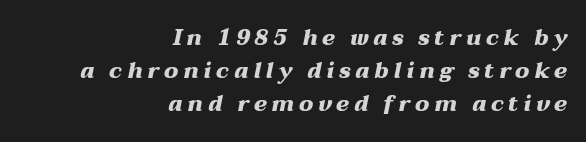
A bare baseline throughout the passage. Does the leading feel generous? No, just average. Glyph-to-glyph distance is far greater than everyday printed text. Weight check: bold — yes, fully. The glyphs look as if they've been sheared to an angle. Line endings align vertically; line beginnings do not.
